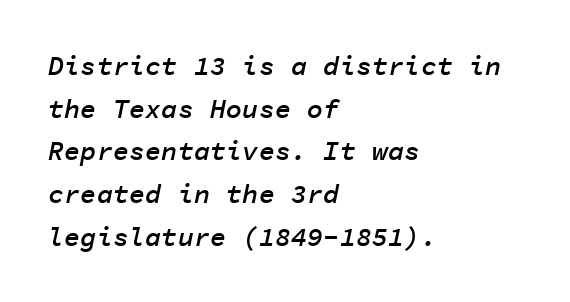
The image shows 27 px text type, italic (leaning right); set left-aligned, normal line spacing (1.58x), normal letter spacing, not underlined.
